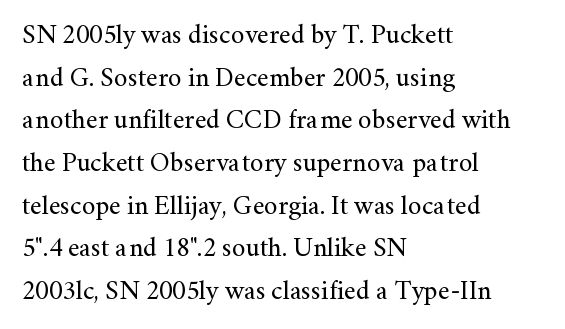
The image shows 27 px text type, upright; set left-aligned, normal line spacing (1.58x), normal letter spacing, not underlined.
